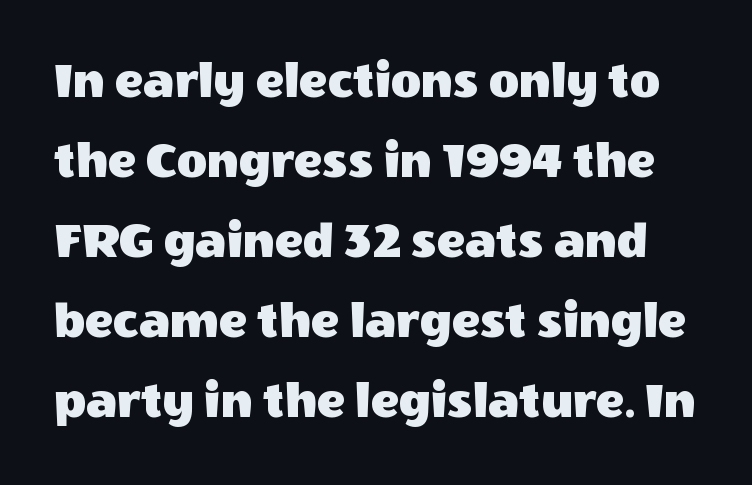
{"serif": "no", "italic": "no", "width": "normal", "x_height": "large", "monospaced": "no", "underline": "no", "line_spacing": "normal", "line_spacing_ratio": 1.54, "letter_spacing": "normal", "letter_spacing_em": 0.0, "glyph_px": 52}
